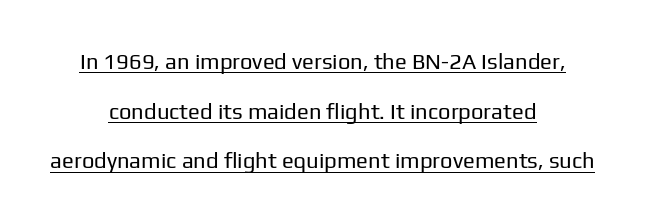
You could call the tracking neutral — neither tight nor loose. Every word sits above its own underline. No letter is thick-stroked: the sample isn't bold. The font's upright variant was chosen for this text.
